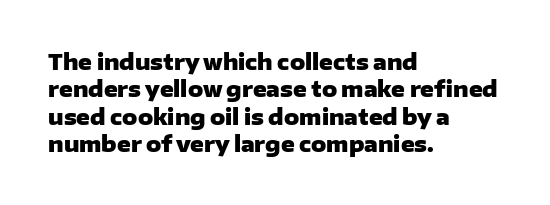
The image shows 21 px bold type, upright; set left-aligned, normal line spacing (1.3x), normal letter spacing, not underlined.
